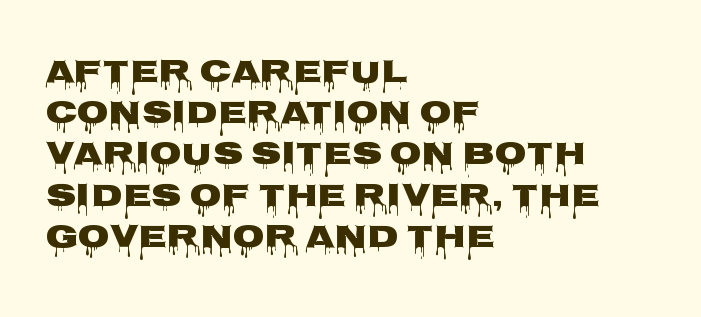
Q: Is the text bold? A: Yes.
Q: Is the text italic (slanted)? A: No, it is upright.
Q: Is the typeface a serif or a sans-serif typeface? A: Sans-serif.
Q: Is the text underlined? A: No.
Q: How is the paragraph aligned? A: Left-aligned.
Q: Is the spacing between letters normal or unusually wide? A: Normal.
Q: Is the spacing between lines tight, normal or loose? A: Normal.
Q: Width (condensed, normal, or wide)? A: Wide.
Q: Stroke contrast? A: Low.
Q: x-height? A: Large.
Q: Monospaced? A: No.
